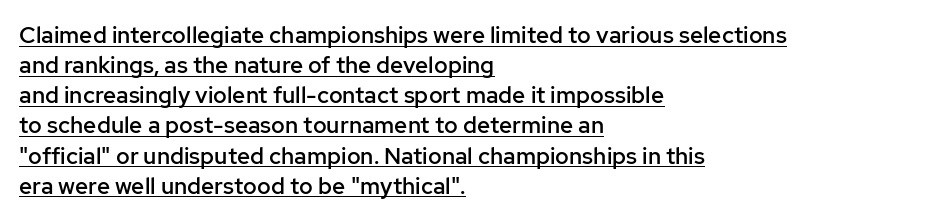
Q: Is the text bold? A: Semi-bold.
Q: Is the text italic (slanted)? A: No, it is upright.
Q: Is the text underlined? A: Yes.
Q: How is the paragraph aligned? A: Left-aligned.
Q: Is the spacing between letters normal or unusually wide? A: Normal.
Q: Is the spacing between lines tight, normal or loose? A: Normal.
